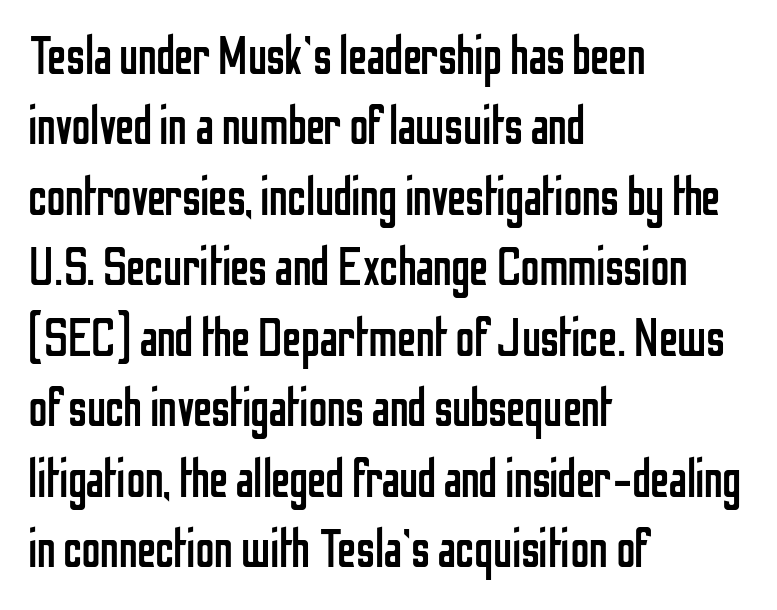
The line texture is even and compact thanks to regular tracking. The glyphs are unaccompanied by any horizontal stroke below them. Interline gaps are of average width in this sample. The lettering holds an erect, upright posture throughout. A quiet, ordinary-to-light weight characterises the typeface. Look at the bottom of the vertical strokes: they stop flat, with no serifs.
